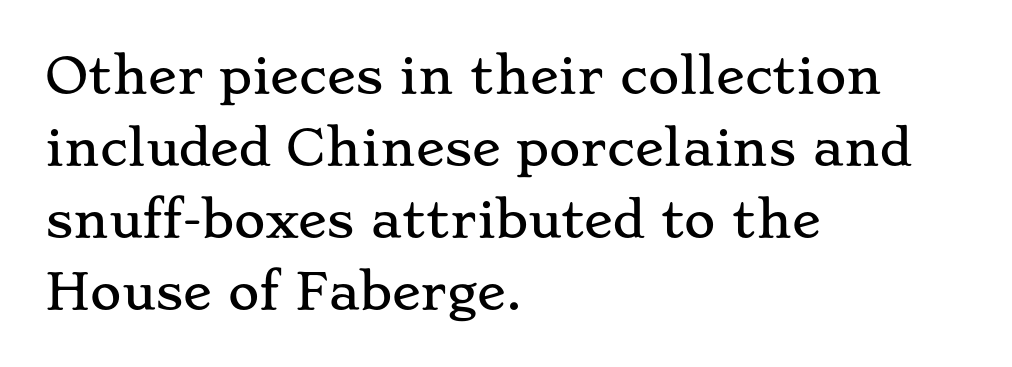
The image shows 48 px wide serif type, upright; set left-aligned, normal line spacing (1.5x), normal letter spacing, not underlined; low stroke contrast and a small x-height.
